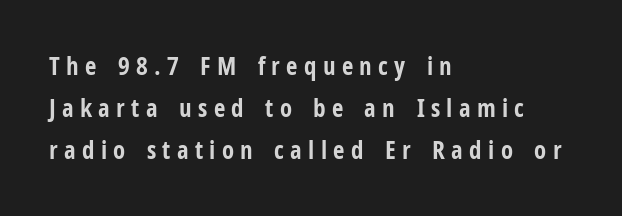
Q: Is the text bold? A: Yes.
Q: Is the text italic (slanted)? A: No, it is upright.
Q: Is the text underlined? A: No.
Q: How is the paragraph aligned? A: Left-aligned.
Q: Is the spacing between letters normal or unusually wide? A: Unusually wide.
Q: Is the spacing between lines tight, normal or loose? A: Normal.
